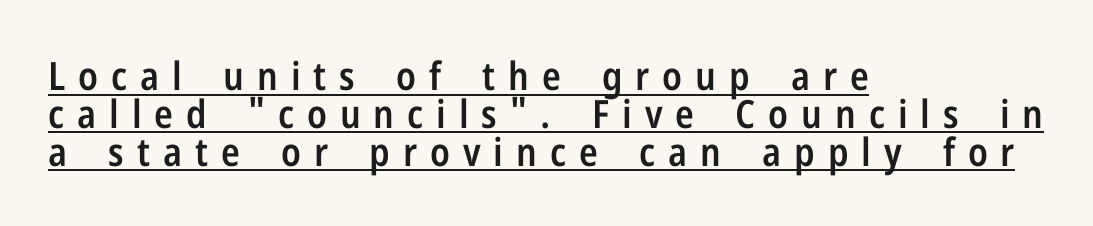
The image shows 39 px semibold, condensed sans-serif type, upright; set left-aligned, tight line spacing (0.97x), unusually wide letter spacing (+0.33 em), underlined; low stroke contrast and a medium x-height.
